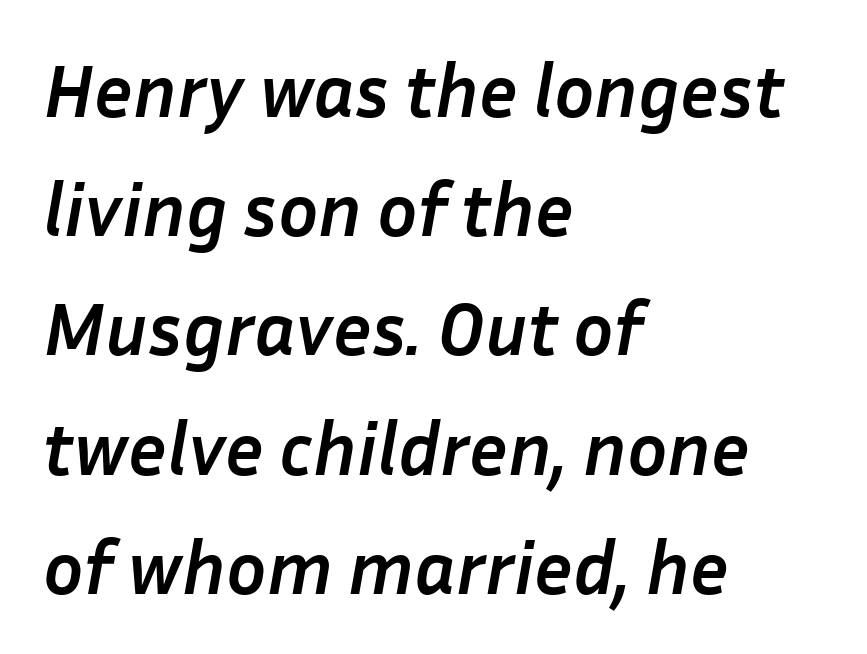
The image shows 75 px semibold type, italic (leaning right); set left-aligned, normal line spacing (1.59x), normal letter spacing, not underlined; low stroke contrast and a medium x-height.
